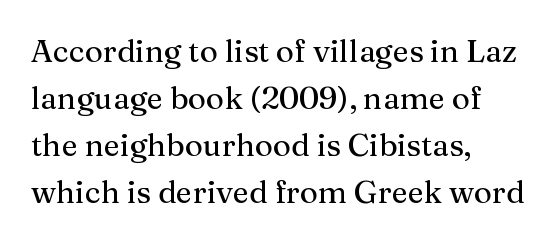
Compared with a centered layout, this one pins lines to the left instead. If you drew a line through each stem, it would be perfectly vertical. You can tell from the footed stems that serif type was used. Note the varied advance widths — an 'i' is clearly narrower than an 'm'. The space beneath each line is pristine and unruled. The letters sit at their default tracking, neither squeezed nor spread.
